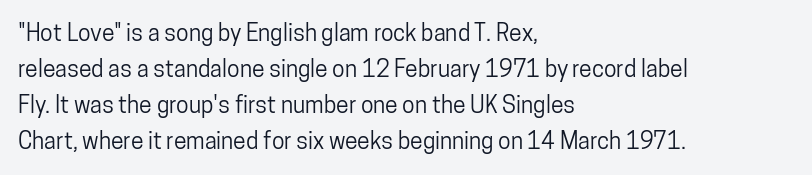
{"italic": "no", "underline": "no", "align": "left", "line_spacing": "normal", "line_spacing_ratio": 1.57, "letter_spacing": "normal", "letter_spacing_em": 0.0, "glyph_px": 23}
